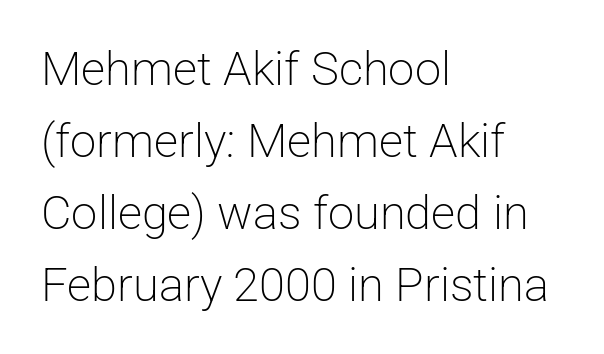
{"serif": "no", "italic": "no", "bold": "no", "weight": "light", "width": "normal", "stroke_contrast": "low", "x_height": "medium", "monospaced": "no", "underline": "no", "align": "left", "line_spacing": "normal", "line_spacing_ratio": 1.53, "letter_spacing": "normal", "letter_spacing_em": 0.0, "glyph_px": 47}
